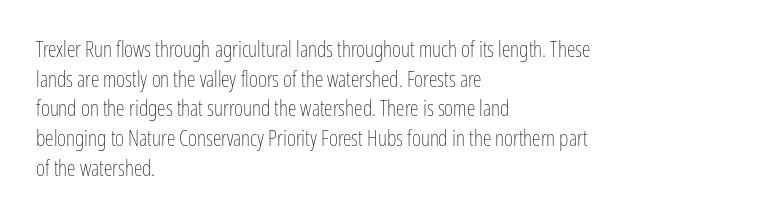
{"italic": "no", "bold": "no", "underline": "no", "align": "left", "line_spacing": "normal", "line_spacing_ratio": 1.35, "letter_spacing": "normal", "letter_spacing_em": 0.0, "glyph_px": 22}
